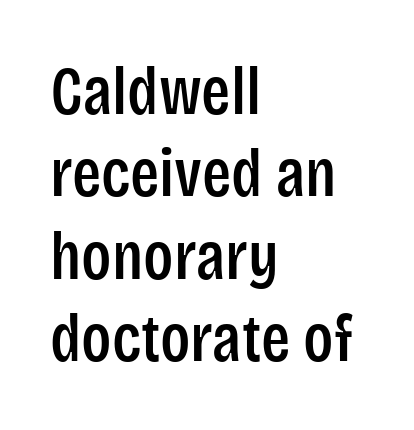
Q: Is the text italic (slanted)? A: No, it is upright.
Q: Is the typeface a serif or a sans-serif typeface? A: Sans-serif.
Q: Is the text underlined? A: No.
Q: How is the paragraph aligned? A: Left-aligned.
Q: Is the spacing between letters normal or unusually wide? A: Normal.
Q: Width (condensed, normal, or wide)? A: Condensed.
Q: Stroke contrast? A: Low.
Q: x-height? A: Large.
Q: Monospaced? A: No.
